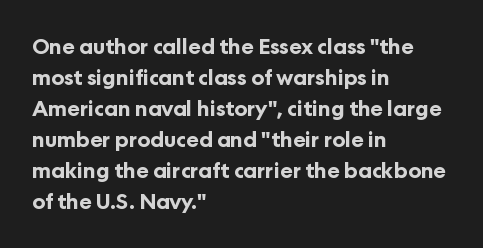
{"italic": "no", "bold": "yes", "underline": "no", "align": "left", "line_spacing": "normal", "line_spacing_ratio": 1.48, "letter_spacing": "normal", "letter_spacing_em": 0.0, "glyph_px": 21}
